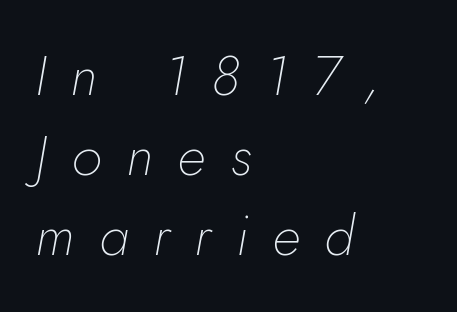
{"italic": "yes", "lean": "right", "slant_degrees": 5, "bold": "no", "weight": "thin", "width": "normal", "stroke_contrast": "low", "x_height": "small", "monospaced": "no", "underline": "no", "align": "left", "line_spacing": "normal", "line_spacing_ratio": 1.43, "letter_spacing": "wide", "letter_spacing_em": 0.44, "glyph_px": 56}
